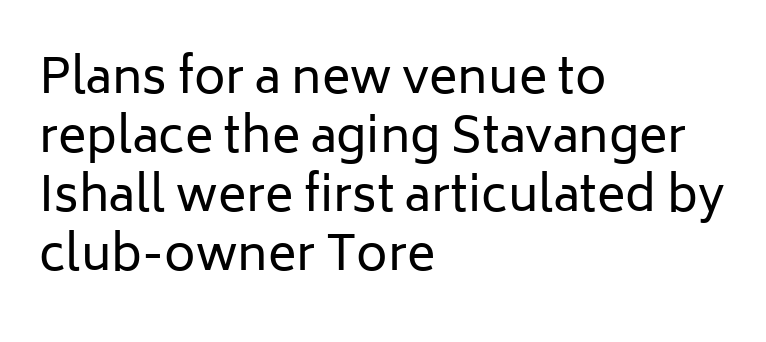
The image shows 48 px regular-weight sans-serif type, upright; set left-aligned, line spacing 1.23x, normal letter spacing, not underlined; low stroke contrast and a medium x-height.
